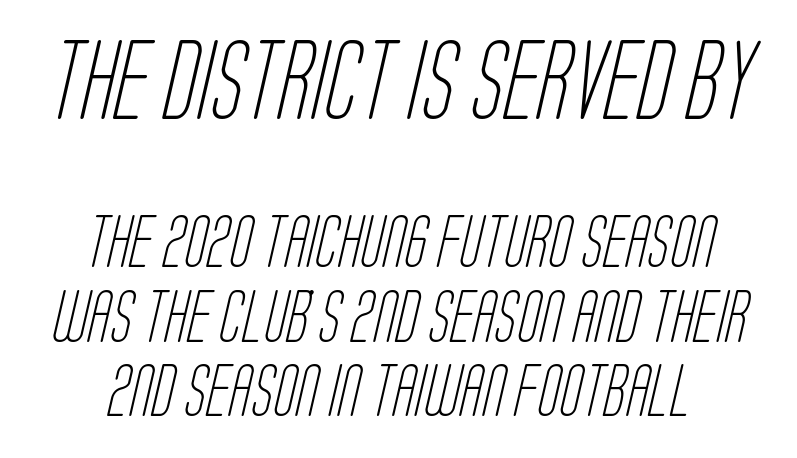
The image shows 78 px light, condensed sans-serif type; set normal line spacing (1.44x), normal letter spacing, not underlined; the first (top) block is 1.5x larger; low stroke contrast and a large x-height.
